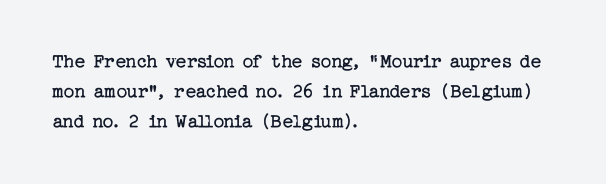
Q: Is the text bold? A: No.
Q: Is the text italic (slanted)? A: No, it is upright.
Q: Is the text underlined? A: No.
Q: How is the paragraph aligned? A: Left-aligned.
Q: Is the spacing between letters normal or unusually wide? A: Normal.
Q: Is the spacing between lines tight, normal or loose? A: Normal.
